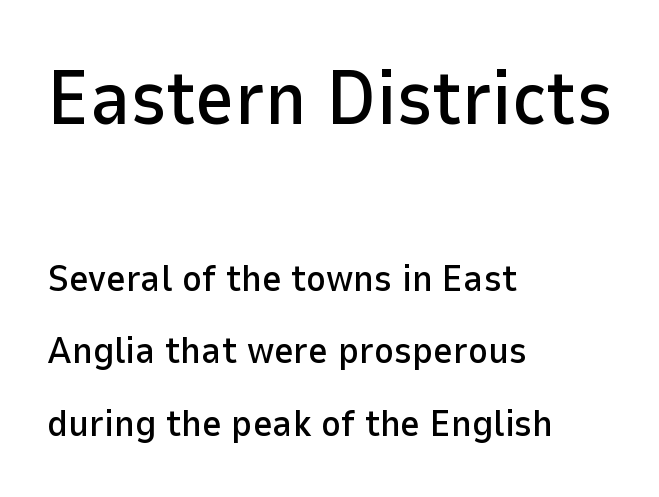
Q: Is the text italic (slanted)? A: No, it is upright.
Q: Is the typeface a serif or a sans-serif typeface? A: Sans-serif.
Q: Is the text underlined? A: No.
Q: How is the paragraph aligned? A: Left-aligned.
Q: Is the spacing between letters normal or unusually wide? A: Normal.
Q: Is the spacing between lines tight, normal or loose? A: Loose.
Q: Which block of text is set in a larger size, the first (top) or the second (bottom)? A: The first (top) one.
Q: Width (condensed, normal, or wide)? A: Normal.
Q: Stroke contrast? A: Low.
Q: x-height? A: Medium.
Q: Monospaced? A: No.
